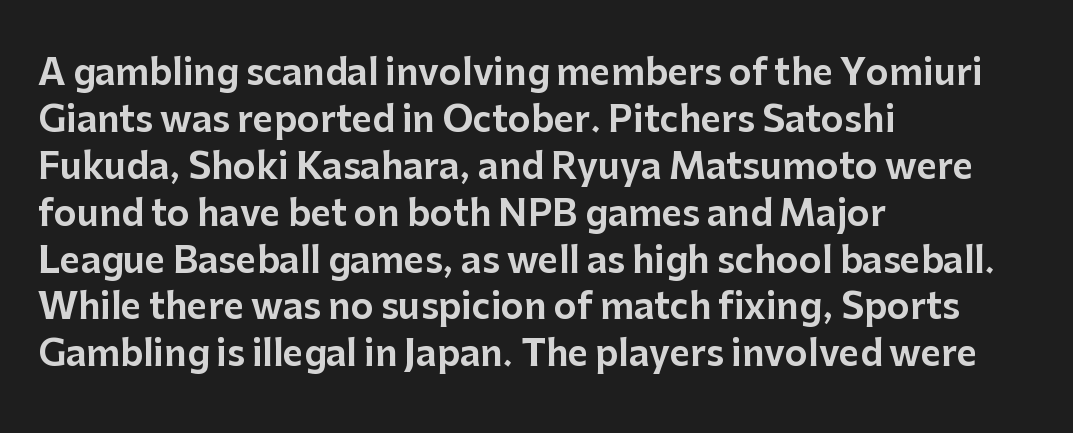
{"serif": "no", "italic": "no", "width": "normal", "stroke_contrast": "low", "x_height": "medium", "monospaced": "no", "underline": "no", "align": "left", "line_spacing": "normal", "line_spacing_ratio": 1.34, "letter_spacing": "normal", "letter_spacing_em": 0.0, "glyph_px": 35}
